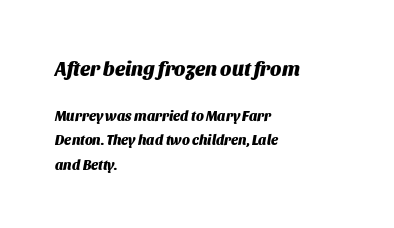
{"italic": "yes", "lean": "right", "slant_degrees": 11, "bold": "yes", "underline": "no", "align": "left", "line_spacing_ratio": 1.74, "letter_spacing": "normal", "letter_spacing_em": 0.0, "larger_block": "first", "size_ratio": 1.43, "glyph_px": 20}
